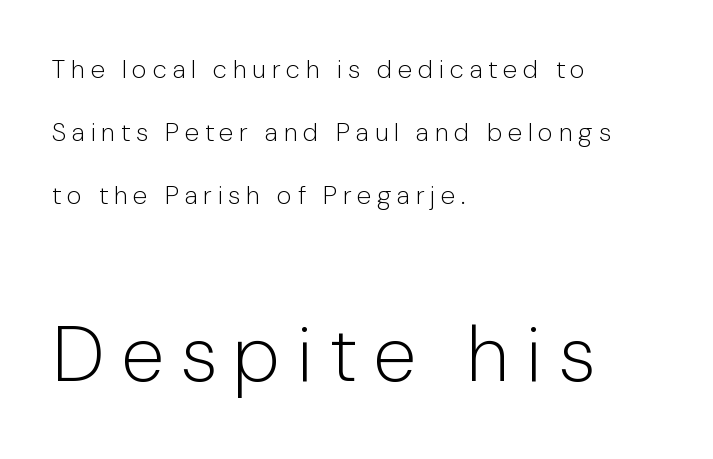
Each word looks stretched out because of the extra space between its letters. Check under the words: just untouched page. Does the bottom block carry the larger type? Yes, it does. Nope, not italic — everything's standing straight. This sample is left-justified, so line endings fall wherever the words run out.
